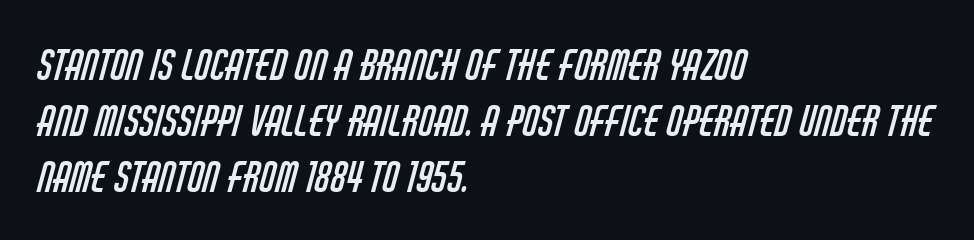
The lines sit at an ordinary, default distance from one another. The foot of each line stays bare and open. The face used here is proportionally spaced, like ordinary book or web type. Stroke terminals: plain, sans-serif.
